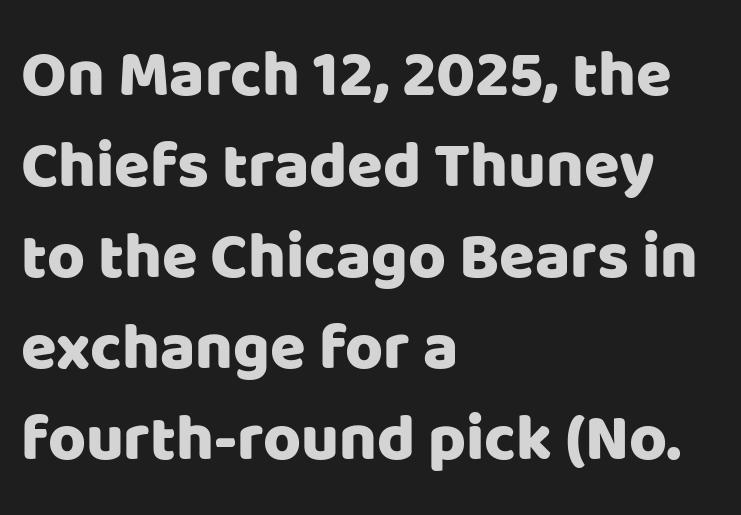
{"serif": "no", "italic": "no", "width": "normal", "stroke_contrast": "low", "x_height": "large", "monospaced": "no", "underline": "no", "align": "left", "line_spacing": "normal", "line_spacing_ratio": 1.4, "letter_spacing": "normal", "letter_spacing_em": 0.0, "glyph_px": 65}
